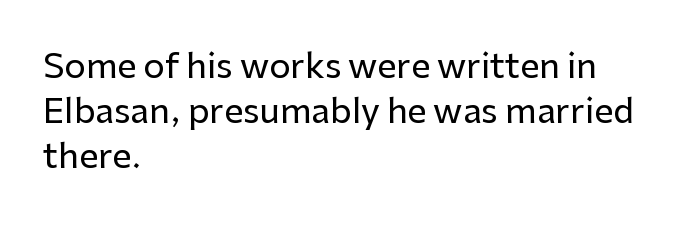
Examine the stroke ends and you'll find no serifs. Reading down the block, your eye returns to a fixed left position each line. A bare baseline throughout the passage. This is roman type, the default non-slanted kind.
